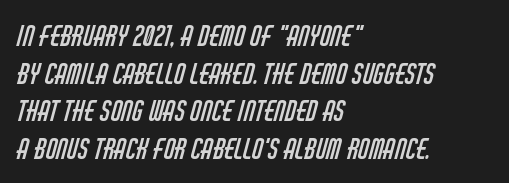
The image shows 28 px regular-weight, condensed sans-serif type; set left-aligned, normal line spacing (1.34x), normal letter spacing, not underlined; low stroke contrast and a large x-height.
